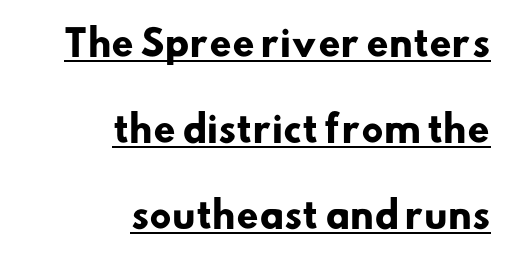
{"serif": "no", "bold": "yes", "weight": "heavy", "width": "normal", "stroke_contrast": "low", "x_height": "small", "monospaced": "no", "underline": "yes", "align": "right", "line_spacing": "loose", "line_spacing_ratio": 2.46, "letter_spacing": "normal", "letter_spacing_em": 0.0, "glyph_px": 35}
